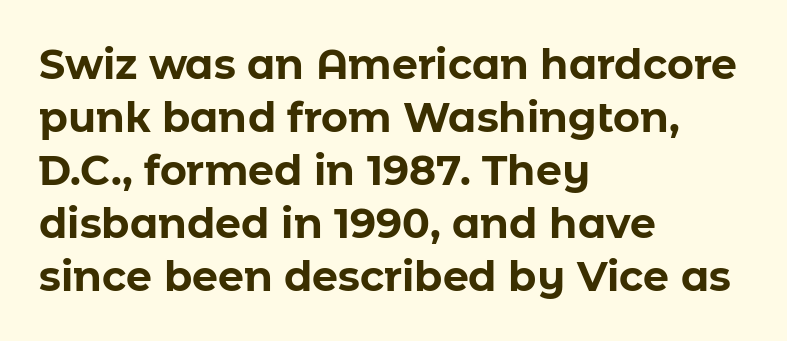
The image shows 41 px bold sans-serif type, upright; set left-aligned, normal line spacing (1.29x), normal letter spacing, not underlined; low stroke contrast and a medium x-height.
